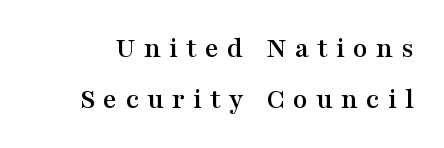
{"serif": "yes", "italic": "no", "width": "wide", "stroke_contrast": "medium", "x_height": "medium", "monospaced": "no", "underline": "no", "line_spacing": "normal", "line_spacing_ratio": 1.69, "letter_spacing": "wide", "letter_spacing_em": 0.27, "glyph_px": 30}
